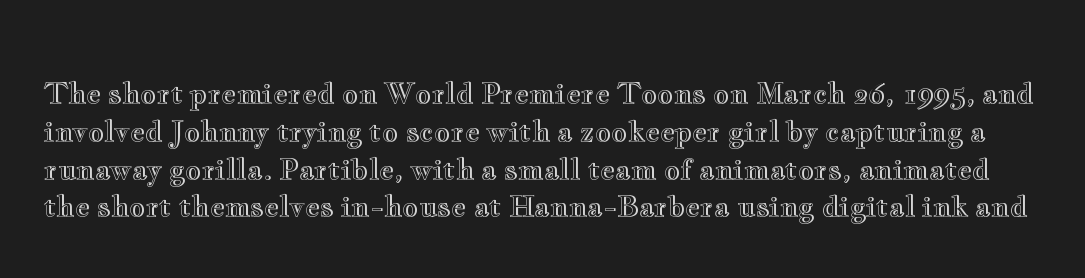
The image shows 28 px wide type, upright; set normal line spacing (1.35x), normal letter spacing, not underlined; a small x-height.
